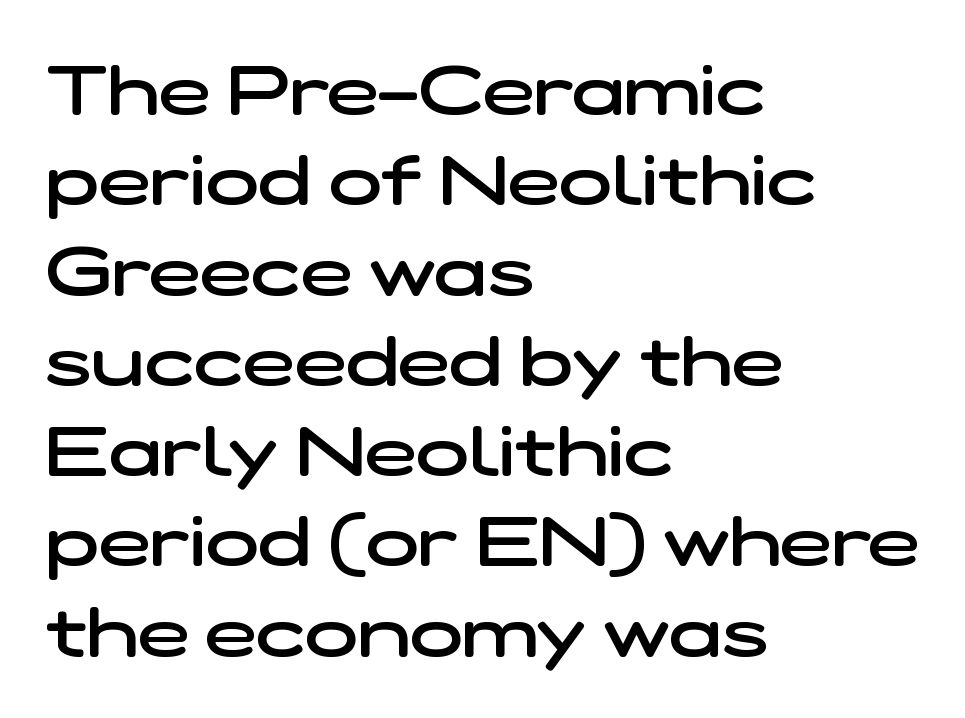
{"serif": "no", "bold": "semi", "weight": "semibold", "width": "wide", "stroke_contrast": "low", "x_height": "medium", "monospaced": "no", "underline": "no", "align": "left", "line_spacing": "normal", "line_spacing_ratio": 1.29, "letter_spacing": "normal", "letter_spacing_em": 0.0, "glyph_px": 70}
